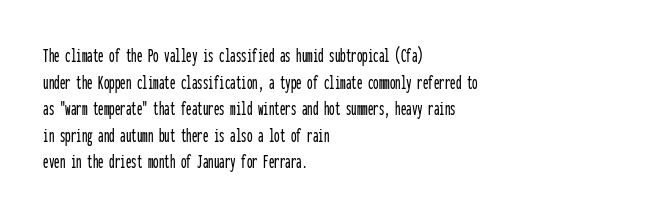
{"italic": "no", "underline": "no", "align": "left", "line_spacing_ratio": 1.21, "letter_spacing": "normal", "letter_spacing_em": 0.0, "glyph_px": 22}
